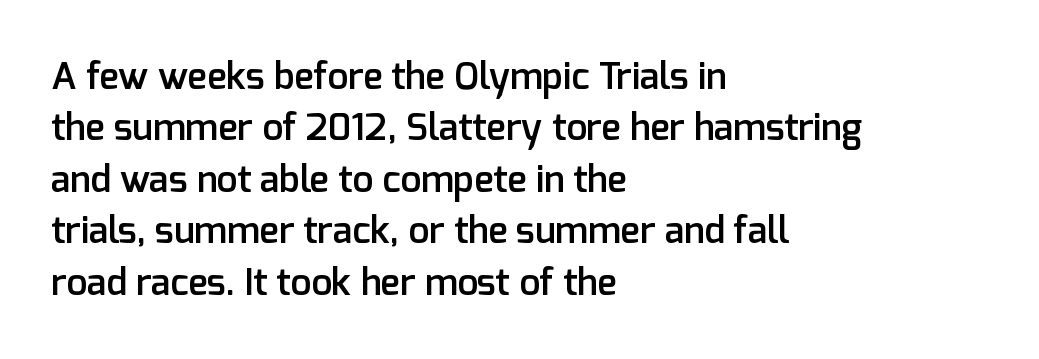
{"serif": "no", "italic": "no", "bold": "semi", "weight": "semibold", "width": "normal", "stroke_contrast": "low", "x_height": "medium", "monospaced": "no", "underline": "no", "align": "left", "line_spacing": "normal", "line_spacing_ratio": 1.39, "letter_spacing": "normal", "letter_spacing_em": 0.0, "glyph_px": 37}
